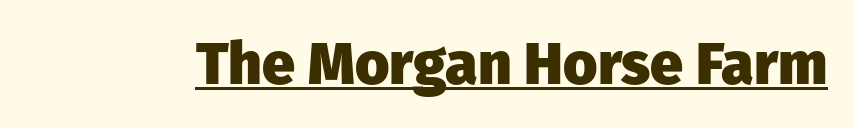
The image shows 59 px heavy sans-serif type, upright; set normal letter spacing, underlined; low stroke contrast and a medium x-height.
